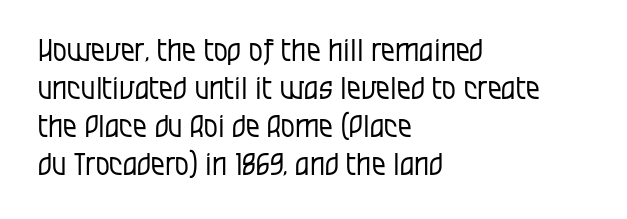
The image shows 31 px regular-weight, condensed sans-serif type, upright; set left-aligned, line spacing 1.23x, normal letter spacing, not underlined; low stroke contrast and a large x-height.
